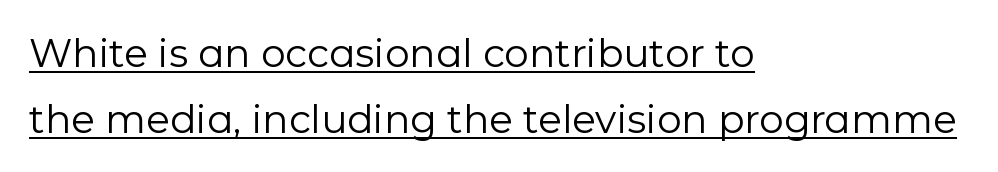
Q: Is the text bold? A: No.
Q: Is the text italic (slanted)? A: No, it is upright.
Q: Is the typeface a serif or a sans-serif typeface? A: Sans-serif.
Q: Is the text underlined? A: Yes.
Q: How is the paragraph aligned? A: Left-aligned.
Q: Is the spacing between letters normal or unusually wide? A: Normal.
Q: Is the spacing between lines tight, normal or loose? A: Normal.
Q: Width (condensed, normal, or wide)? A: Normal.
Q: Stroke contrast? A: Low.
Q: x-height? A: Medium.
Q: Monospaced? A: No.
